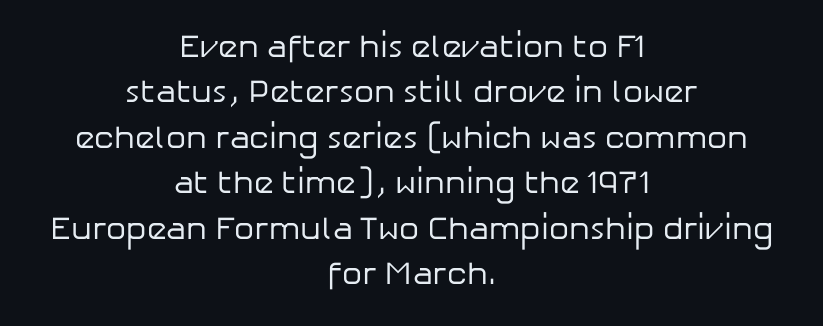
The image shows 32 px regular-weight sans-serif type, upright; set centered, normal line spacing (1.42x), normal letter spacing, not underlined; low stroke contrast and a medium x-height.
